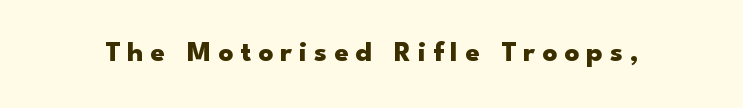
The image shows 29 px heavy, wide sans-serif type, upright; set unusually wide letter spacing (+0.24 em), not underlined; low stroke contrast and a small x-height.
